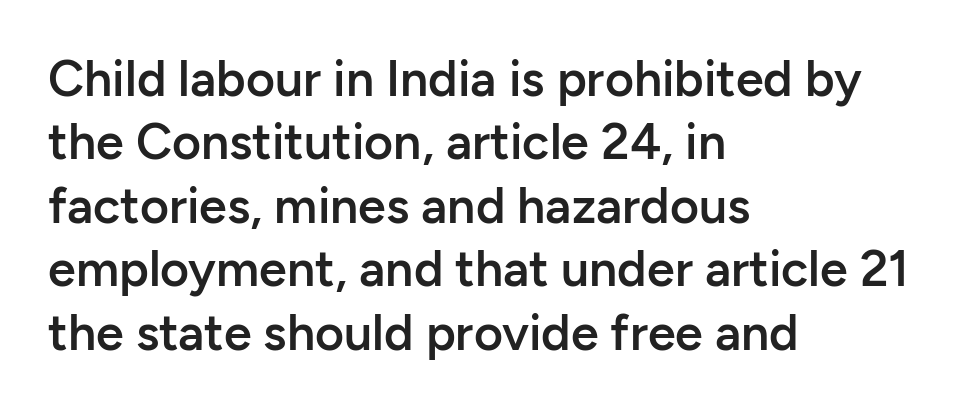
The image shows 50 px semibold sans-serif type, upright; set left-aligned, normal line spacing (1.27x), normal letter spacing, not underlined; low stroke contrast and a medium x-height.
